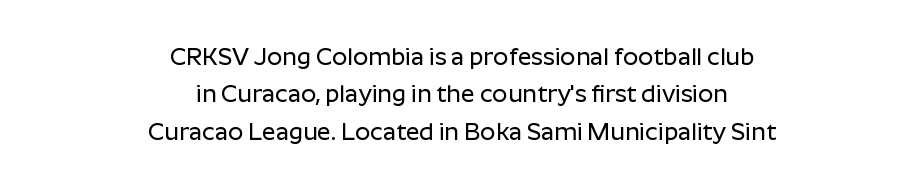
Q: Is the text italic (slanted)? A: No, it is upright.
Q: Is the text underlined? A: No.
Q: How is the paragraph aligned? A: Centered.
Q: Is the spacing between letters normal or unusually wide? A: Normal.
Q: Is the spacing between lines tight, normal or loose? A: Normal.
